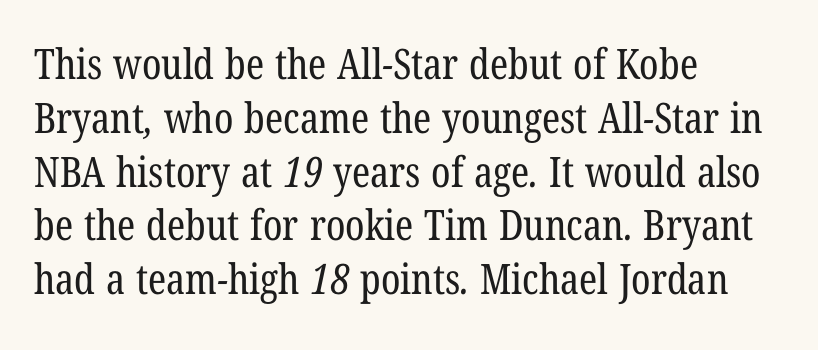
{"serif": "yes", "bold": "no", "weight": "regular", "width": "condensed", "stroke_contrast": "low", "x_height": "medium", "monospaced": "no", "underline": "no", "align": "left", "line_spacing": "normal", "line_spacing_ratio": 1.28, "letter_spacing": "normal", "letter_spacing_em": 0.0, "glyph_px": 42}
